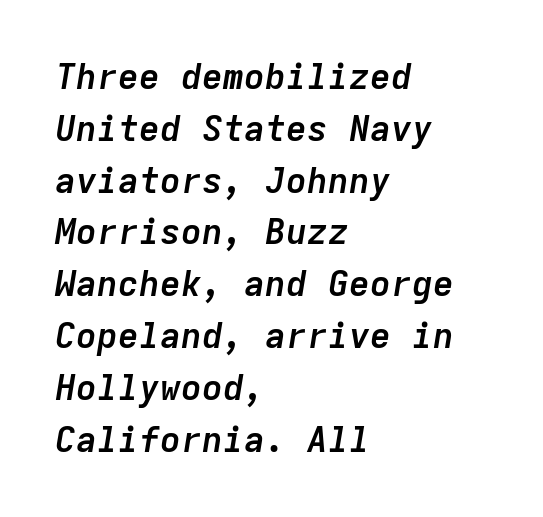
The image shows 35 px semibold type, italic (leaning right), monospaced; set left-aligned, normal line spacing (1.48x), normal letter spacing, not underlined; low stroke contrast and a medium x-height.
